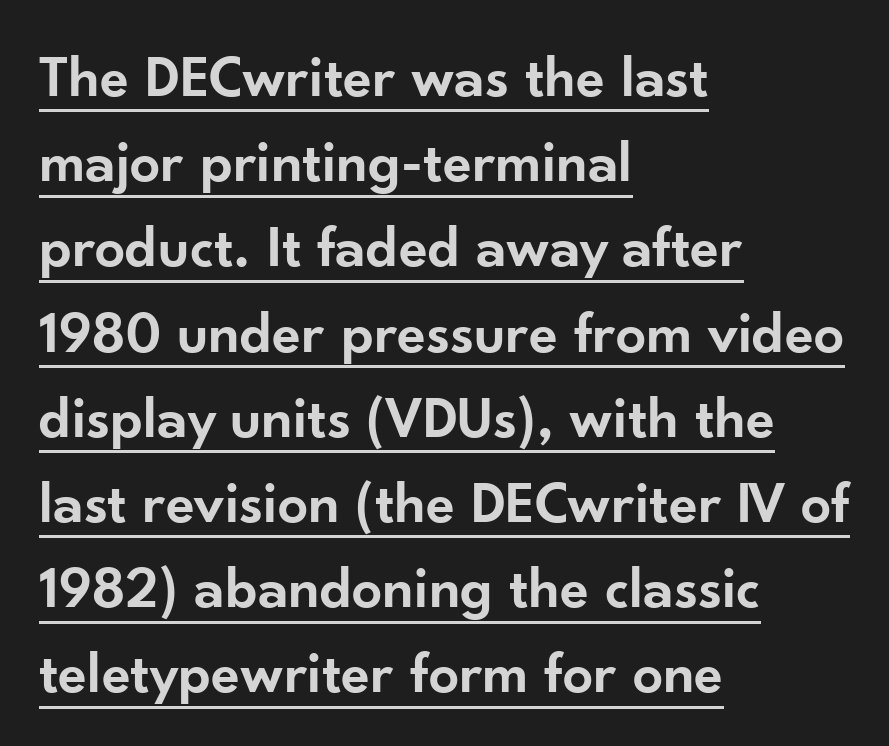
The image shows 60 px semibold sans-serif type, upright; set left-aligned, normal line spacing (1.42x), normal letter spacing, underlined; low stroke contrast and a small x-height.
